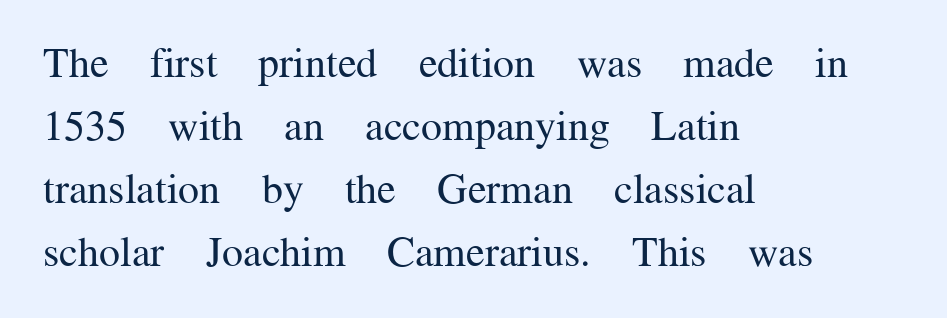
These lines sit exactly where default settings would place them. Counters stay open thanks to moderate or lighter strokes. Do the characters align in a grid? No, the font is proportional. Quick note: underline off.
